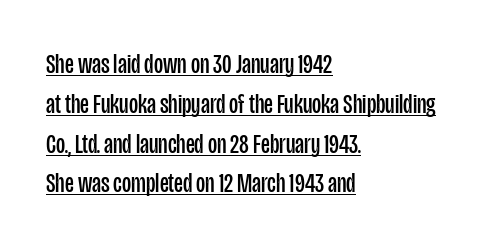
{"serif": "no", "italic": "no", "bold": "no", "weight": "regular", "width": "condensed", "stroke_contrast": "low", "x_height": "large", "monospaced": "no", "underline": "yes", "align": "left", "line_spacing": "normal", "line_spacing_ratio": 1.42, "letter_spacing": "normal", "letter_spacing_em": 0.0, "glyph_px": 28}
